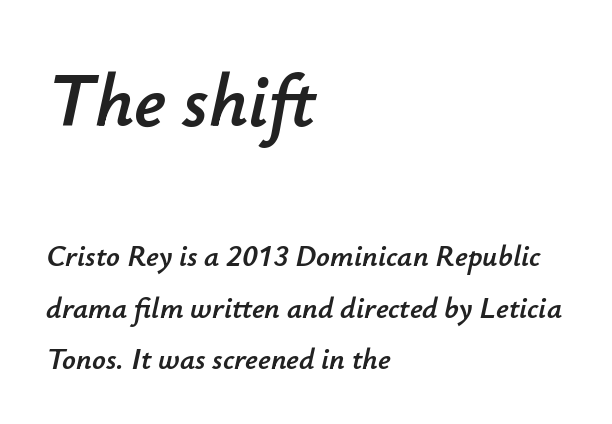
Q: Is the text italic (slanted)? A: Yes, it leans right by about 12 degrees.
Q: Is the text underlined? A: No.
Q: How is the paragraph aligned? A: Left-aligned.
Q: Is the spacing between letters normal or unusually wide? A: Normal.
Q: Which block of text is set in a larger size, the first (top) or the second (bottom)? A: The first (top) one.
Q: Width (condensed, normal, or wide)? A: Normal.
Q: Stroke contrast? A: Low.
Q: x-height? A: Small.
Q: Monospaced? A: No.
